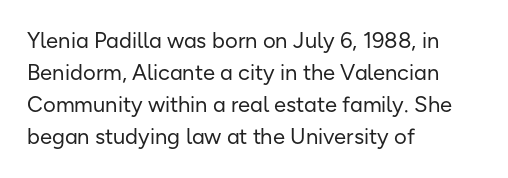
Weight: in the light-to-regular range. These lines keep a tight, regular rhythm from letter to letter. Any mark beneath the type? The region is blank. Left-aligned paragraph, ragged on the right. If you drew a line through each stem, it would be perfectly vertical. Honestly, the row spacing looks completely unremarkable.
